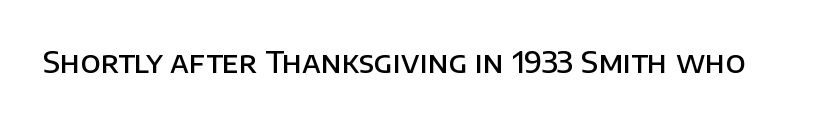
The image shows 29 px semibold sans-serif type, upright; set normal letter spacing, not underlined; low stroke contrast and a large x-height.
